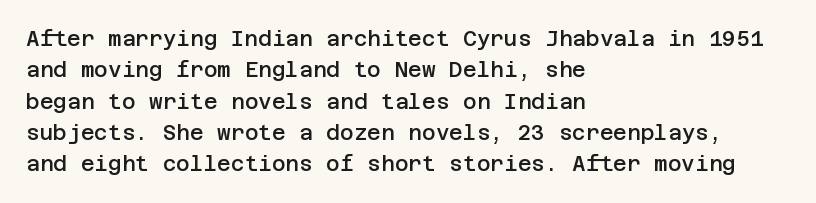
Q: Is the text bold? A: Semi-bold.
Q: Is the text italic (slanted)? A: No, it is upright.
Q: Is the text underlined? A: No.
Q: How is the paragraph aligned? A: Left-aligned.
Q: Is the spacing between letters normal or unusually wide? A: Normal.
Q: Is the spacing between lines tight, normal or loose? A: Normal.
